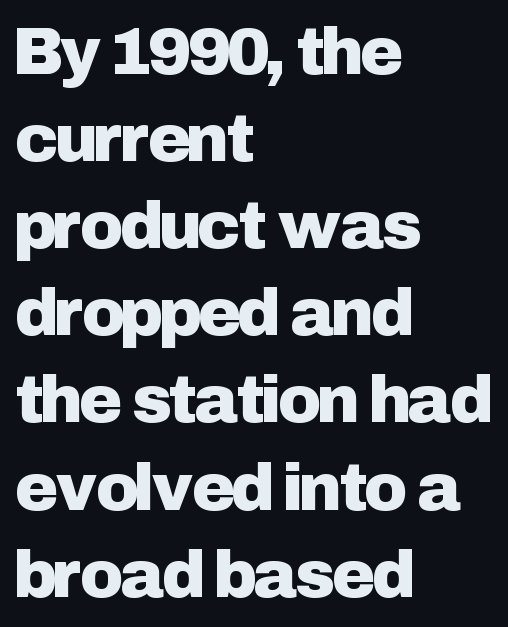
The image shows 66 px sans-serif type, upright; set left-aligned, normal line spacing (1.32x), normal letter spacing, not underlined; low stroke contrast and a medium x-height.
